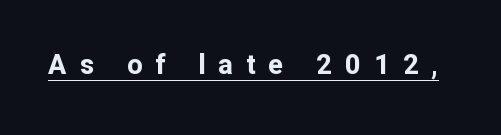
{"italic": "no", "bold": "yes", "underline": "yes", "letter_spacing": "wide", "letter_spacing_em": 0.49, "glyph_px": 27}
